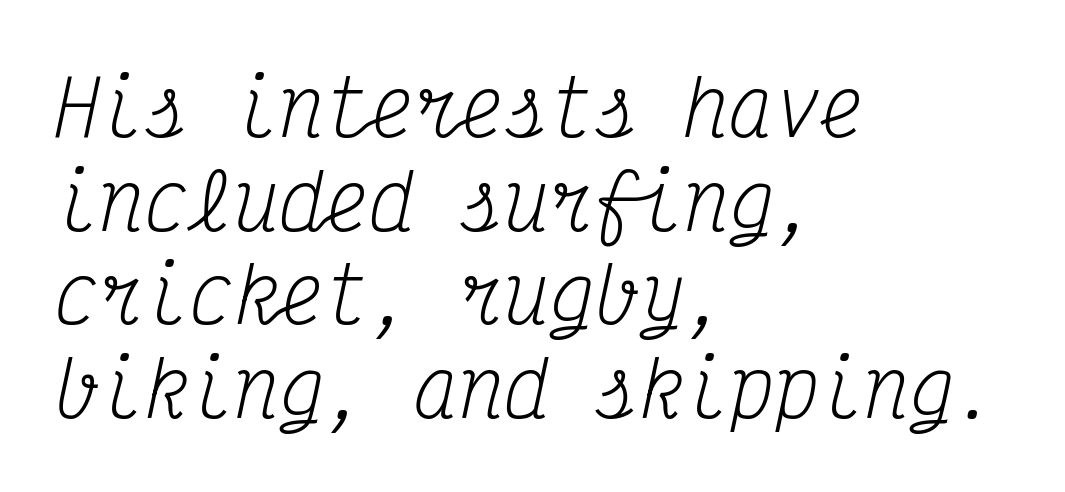
Q: Is the text bold? A: No.
Q: Is the text italic (slanted)? A: Yes, it leans right by about 12 degrees.
Q: Is the typeface a serif or a sans-serif typeface? A: Serif.
Q: Is the text underlined? A: No.
Q: How is the paragraph aligned? A: Left-aligned.
Q: Is the spacing between letters normal or unusually wide? A: Normal.
Q: Is the spacing between lines tight, normal or loose? A: Normal.
Q: Width (condensed, normal, or wide)? A: Condensed.
Q: Stroke contrast? A: Medium.
Q: x-height? A: Medium.
Q: Monospaced? A: Yes.
